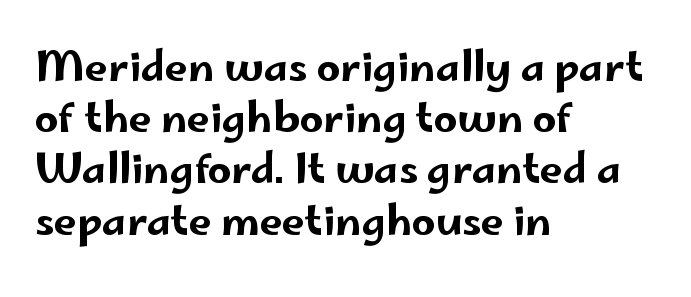
Q: Is the text italic (slanted)? A: No, it is upright.
Q: Is the typeface a serif or a sans-serif typeface? A: Sans-serif.
Q: Is the text underlined? A: No.
Q: How is the paragraph aligned? A: Left-aligned.
Q: Is the spacing between letters normal or unusually wide? A: Normal.
Q: Is the spacing between lines tight, normal or loose? A: Normal.
Q: Width (condensed, normal, or wide)? A: Wide.
Q: Stroke contrast? A: Low.
Q: x-height? A: Small.
Q: Monospaced? A: No.
